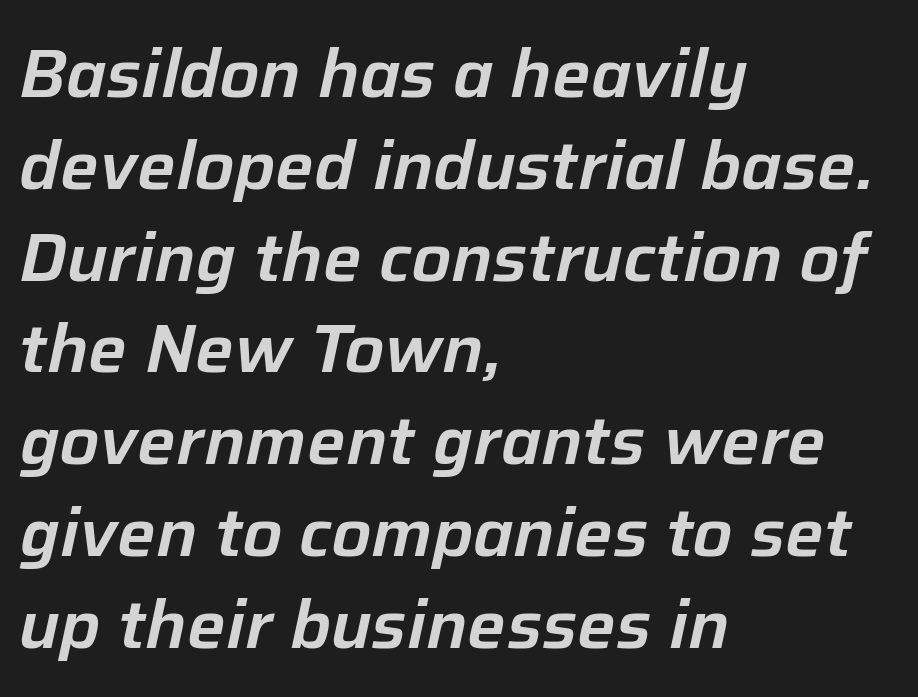
Q: Is the text italic (slanted)? A: Yes, it leans right by about 12 degrees.
Q: Is the text underlined? A: No.
Q: How is the paragraph aligned? A: Left-aligned.
Q: Is the spacing between letters normal or unusually wide? A: Normal.
Q: Is the spacing between lines tight, normal or loose? A: Normal.
Q: Width (condensed, normal, or wide)? A: Normal.
Q: Stroke contrast? A: Low.
Q: x-height? A: Medium.
Q: Monospaced? A: No.
